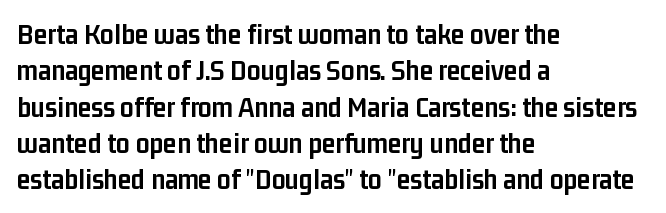
The image shows 30 px semibold, condensed sans-serif type, upright; set left-aligned, line spacing 1.21x, normal letter spacing, not underlined; low stroke contrast and a medium x-height.
